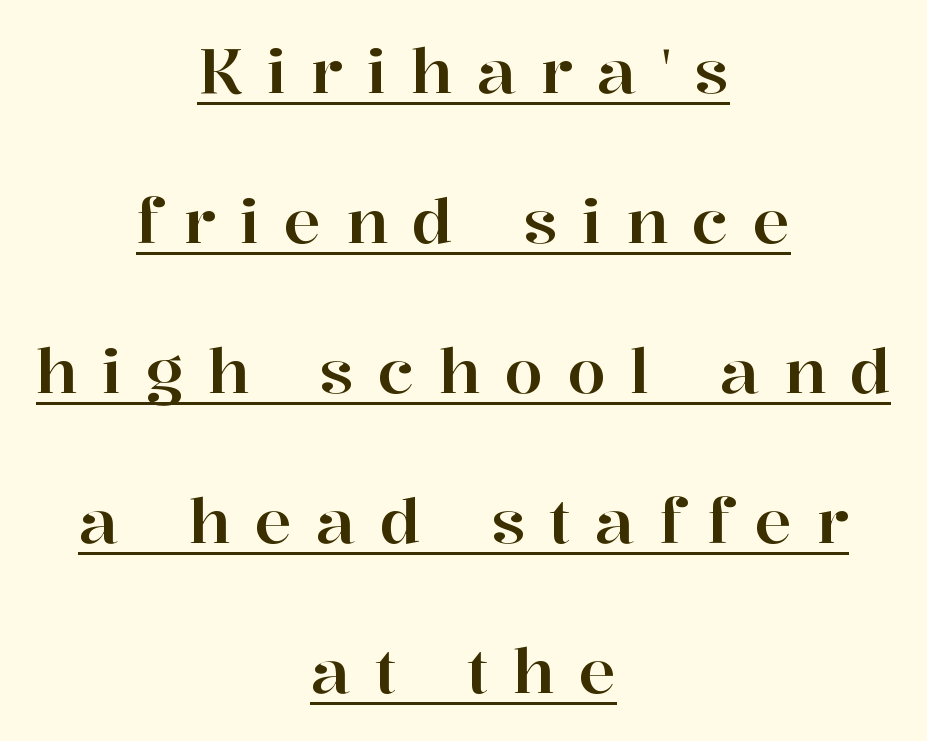
Baseline-to-baseline distance is far greater than the letter height. The type sits square on the baseline with zero lean. Glance below the letters and you will spot a drawn line. Display-style spreading of the glyphs; the letterfit is very open.
